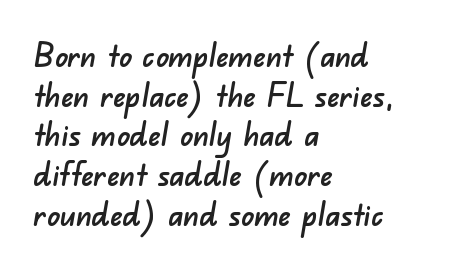
Q: Is the typeface a serif or a sans-serif typeface? A: Sans-serif.
Q: Is the text underlined? A: No.
Q: How is the paragraph aligned? A: Left-aligned.
Q: Is the spacing between letters normal or unusually wide? A: Normal.
Q: Width (condensed, normal, or wide)? A: Normal.
Q: Stroke contrast? A: Low.
Q: x-height? A: Small.
Q: Monospaced? A: No.
